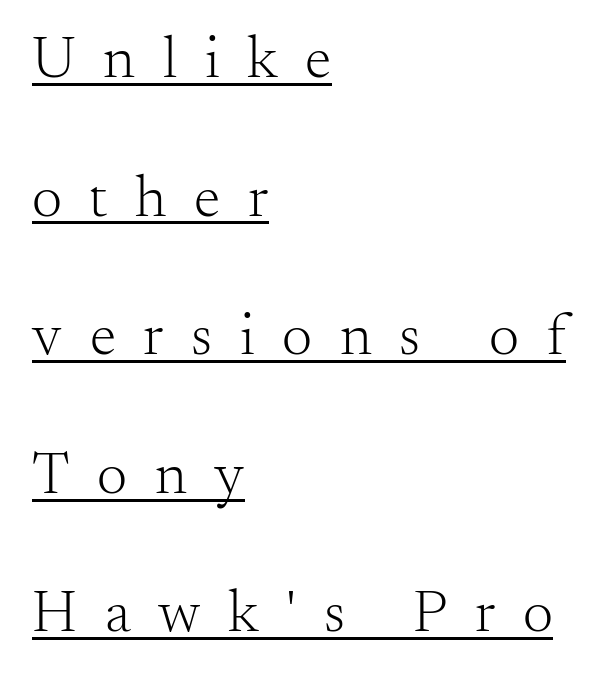
The image shows 60 px light serif type, upright; set left-aligned, loose line spacing (2.31x), unusually wide letter spacing (+0.46 em), underlined; medium stroke contrast and a small x-height.
